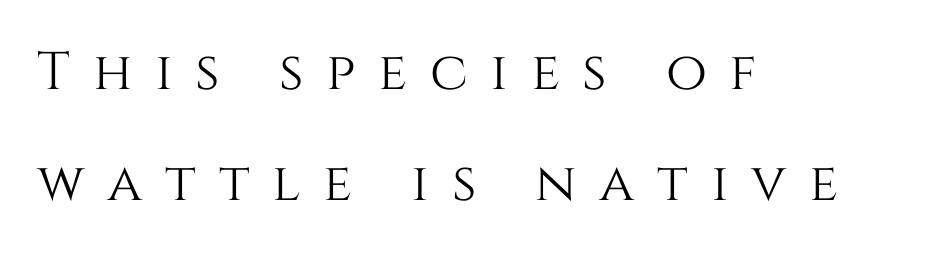
Q: Is the text italic (slanted)? A: No, it is upright.
Q: Is the text underlined? A: No.
Q: How is the paragraph aligned? A: Left-aligned.
Q: Is the spacing between letters normal or unusually wide? A: Unusually wide.
Q: Is the spacing between lines tight, normal or loose? A: Loose.
Q: Width (condensed, normal, or wide)? A: Normal.
Q: Stroke contrast? A: Medium.
Q: x-height? A: Large.
Q: Monospaced? A: No.
